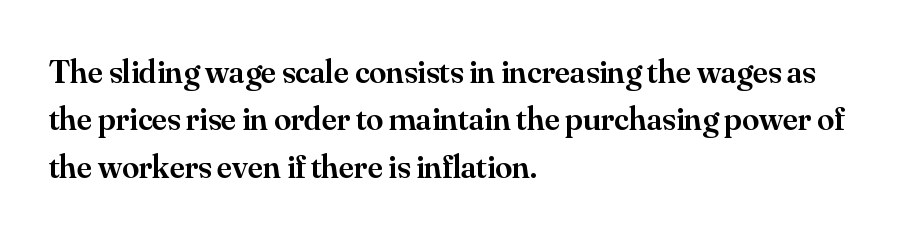
The image shows 34 px semibold serif type, upright; set left-aligned, normal line spacing (1.39x), normal letter spacing, not underlined; medium stroke contrast and a small x-height.
